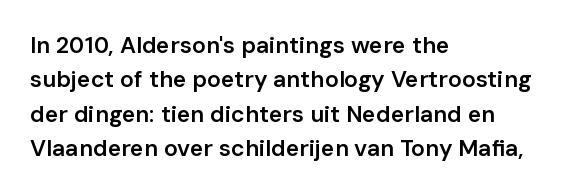
{"italic": "no", "bold": "semi", "underline": "no", "align": "left", "line_spacing": "normal", "line_spacing_ratio": 1.49, "letter_spacing": "normal", "letter_spacing_em": 0.0, "glyph_px": 23}
